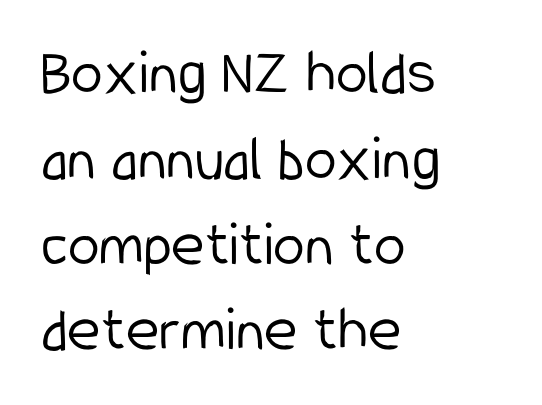
The typesetter chose a ragged-right arrangement here. The lettering holds an erect, upright posture throughout. Look at the tracking — it's just the regular setting, nothing added. Weight: regular or lighter. The zone under the glyphs is completely vacant. Compared with typical paragraphs, the rows here are spaced about the same.
